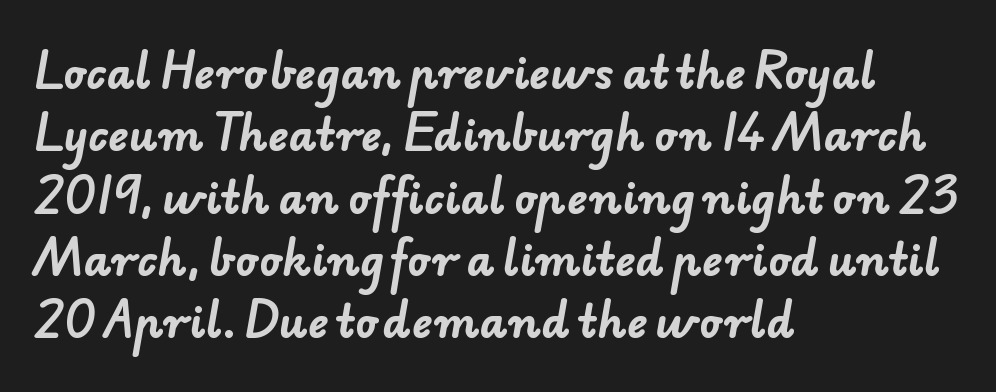
{"serif": "no", "bold": "yes", "weight": "bold", "width": "normal", "stroke_contrast": "low", "x_height": "small", "monospaced": "no", "underline": "no", "align": "left", "line_spacing": "normal", "line_spacing_ratio": 1.45, "letter_spacing": "normal", "letter_spacing_em": 0.0, "glyph_px": 43}
